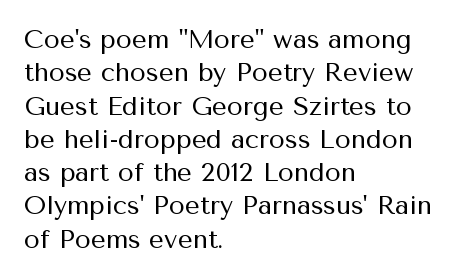
Q: Is the text bold? A: No.
Q: Is the text italic (slanted)? A: No, it is upright.
Q: Is the text underlined? A: No.
Q: How is the paragraph aligned? A: Left-aligned.
Q: Is the spacing between letters normal or unusually wide? A: Normal.
Q: Is the spacing between lines tight, normal or loose? A: Normal.
